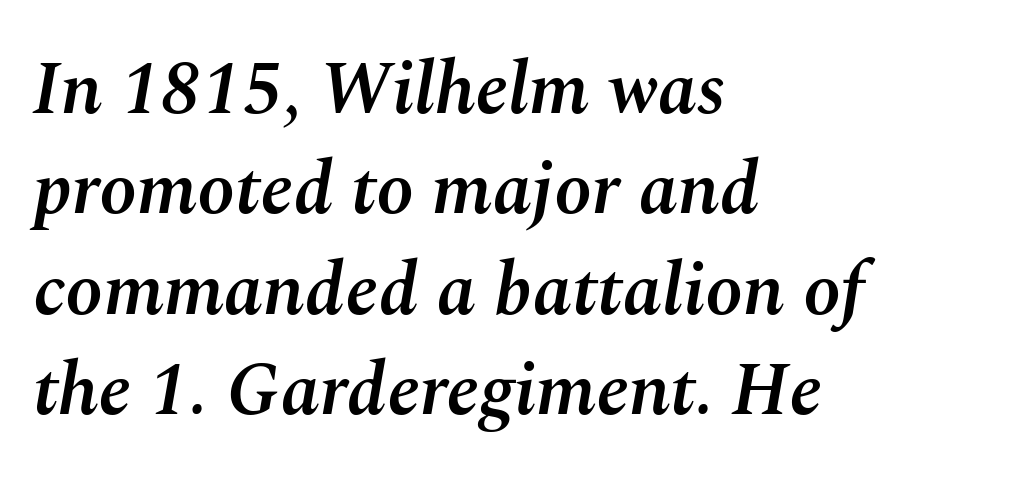
{"italic": "yes", "lean": "right", "slant_degrees": 10, "bold": "semi", "weight": "semibold", "width": "normal", "stroke_contrast": "medium", "x_height": "medium", "monospaced": "no", "underline": "no", "align": "left", "line_spacing": "normal", "line_spacing_ratio": 1.34, "letter_spacing": "normal", "letter_spacing_em": 0.0, "glyph_px": 75}
